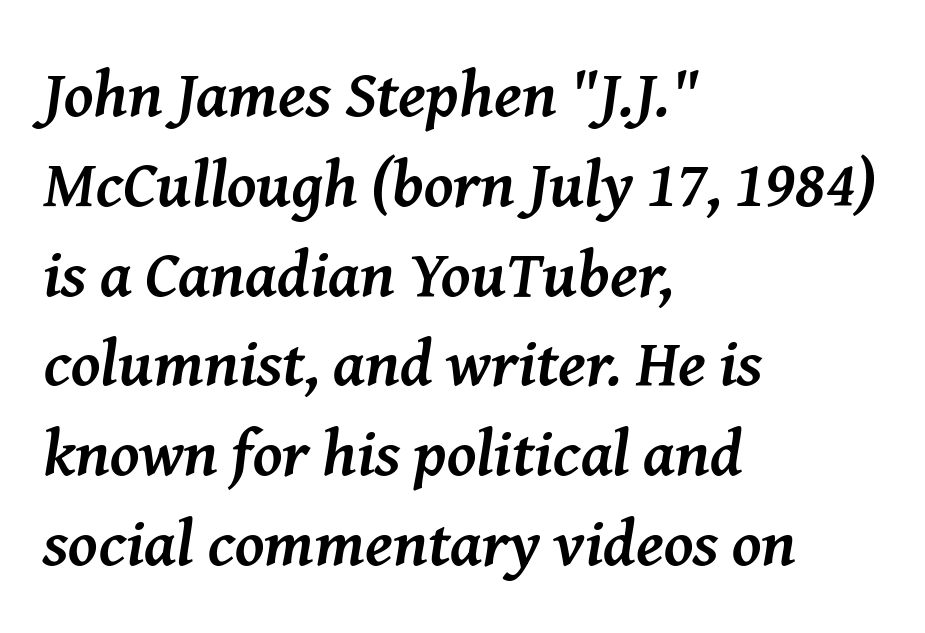
Q: Is the text bold? A: Yes.
Q: Is the text italic (slanted)? A: Yes, it leans right by about 8 degrees.
Q: Is the typeface a serif or a sans-serif typeface? A: Serif.
Q: Is the text underlined? A: No.
Q: How is the paragraph aligned? A: Left-aligned.
Q: Is the spacing between letters normal or unusually wide? A: Normal.
Q: Is the spacing between lines tight, normal or loose? A: Normal.
Q: Width (condensed, normal, or wide)? A: Normal.
Q: Stroke contrast? A: Medium.
Q: x-height? A: Medium.
Q: Monospaced? A: No.
